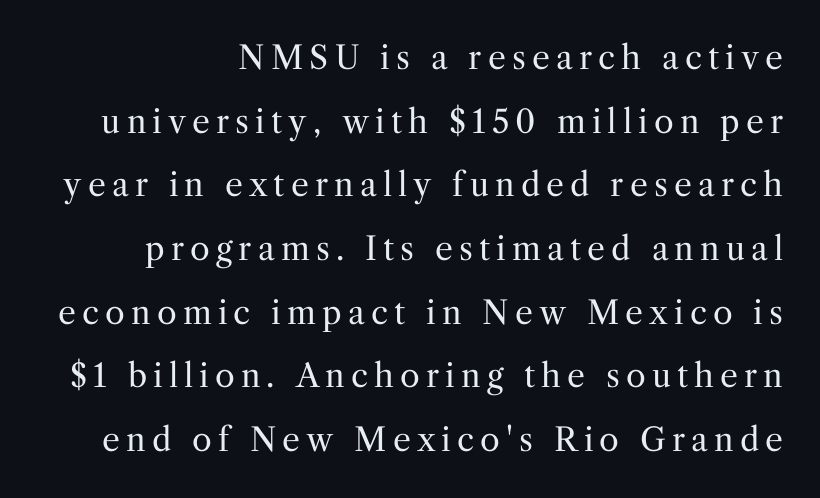
Q: Is the text bold? A: No.
Q: Is the text italic (slanted)? A: No, it is upright.
Q: Is the typeface a serif or a sans-serif typeface? A: Serif.
Q: Is the text underlined? A: No.
Q: Is the spacing between lines tight, normal or loose? A: Loose.
Q: Width (condensed, normal, or wide)? A: Normal.
Q: Stroke contrast? A: Medium.
Q: x-height? A: Medium.
Q: Monospaced? A: No.
